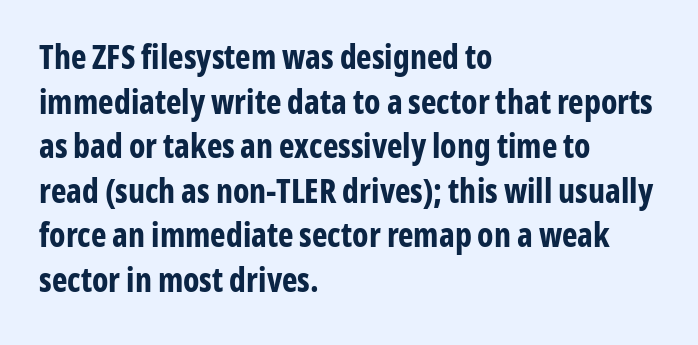
The image shows 33 px bold, condensed sans-serif type, upright; set left-aligned, normal line spacing (1.35x), normal letter spacing, not underlined; low stroke contrast and a medium x-height.
